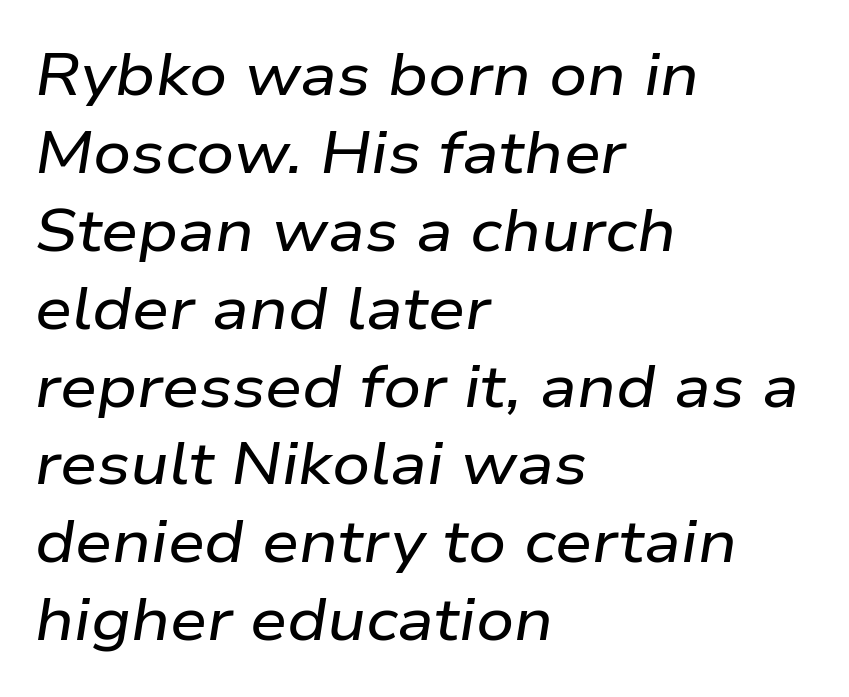
The image shows 59 px wide type, italic (leaning right); set left-aligned, normal line spacing (1.32x), normal letter spacing, not underlined; low stroke contrast and a medium x-height.
